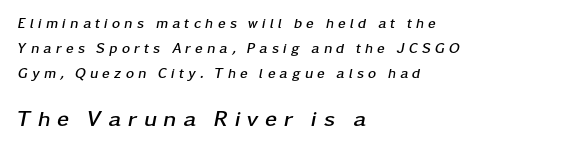
Q: Is the text bold? A: Yes.
Q: Is the text italic (slanted)? A: Yes, it leans right by about 11 degrees.
Q: Is the text underlined? A: No.
Q: How is the paragraph aligned? A: Left-aligned.
Q: Is the spacing between letters normal or unusually wide? A: Unusually wide.
Q: Which block of text is set in a larger size, the first (top) or the second (bottom)? A: The second (bottom) one.
